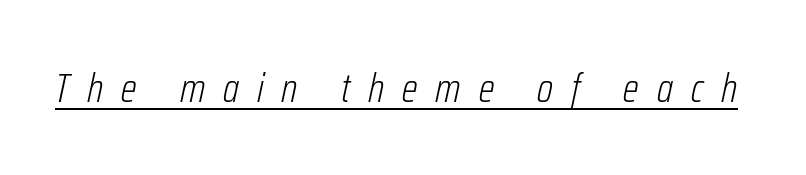
Notice how a bar underscores the lettering throughout. There is plenty of visible air inserted between adjacent glyphs. Proportional: the letters do not fall into vertical columns. Style check: oblique. Heft: none added — not bold.
